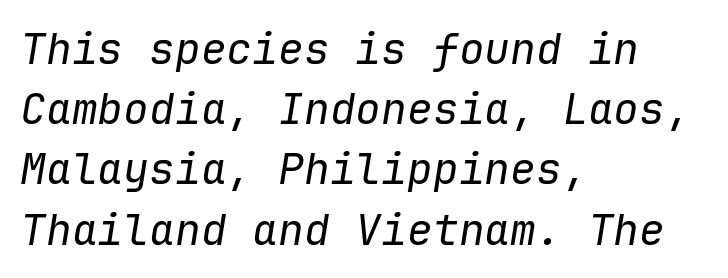
Q: Is the text bold? A: No.
Q: Is the text italic (slanted)? A: Yes, it leans right by about 9 degrees.
Q: Is the text underlined? A: No.
Q: How is the paragraph aligned? A: Left-aligned.
Q: Is the spacing between letters normal or unusually wide? A: Normal.
Q: Is the spacing between lines tight, normal or loose? A: Normal.
Q: Width (condensed, normal, or wide)? A: Normal.
Q: Stroke contrast? A: Low.
Q: x-height? A: Medium.
Q: Monospaced? A: Yes.
